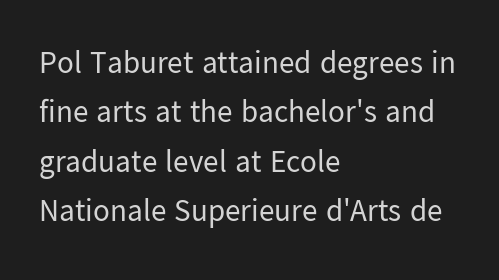
The image shows 31 px regular-weight sans-serif type, upright; set left-aligned, normal line spacing (1.59x), normal letter spacing, not underlined; low stroke contrast and a medium x-height.
